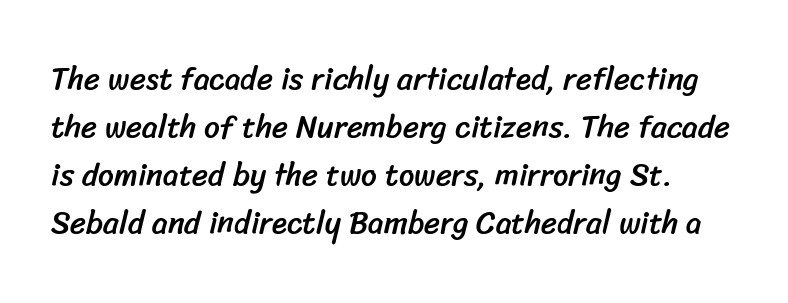
The designer went with a sans here, leaving each stem footless. Rows of type keep a routine distance in the vertical direction. Compared with typical body copy, the letter spacing here is the same. Character widths vary here, with narrow letters taking less room than wide ones.
